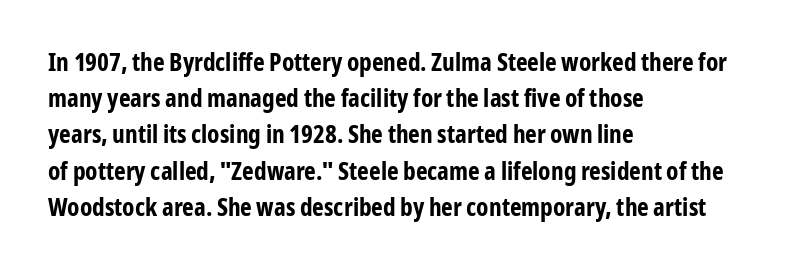
The image shows 25 px bold type, upright; set left-aligned, normal line spacing (1.45x), normal letter spacing, not underlined.
